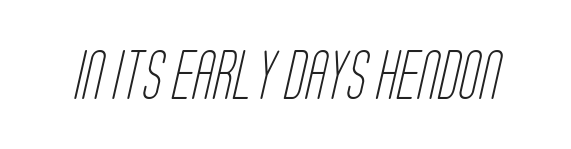
The image shows 48 px light, condensed sans-serif type; set normal letter spacing, not underlined; low stroke contrast and a large x-height.
